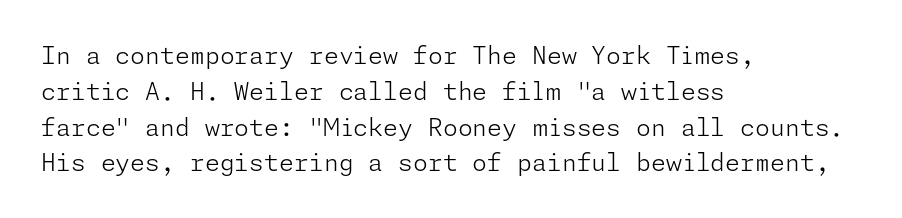
{"italic": "no", "bold": "no", "underline": "no", "align": "left", "line_spacing": "normal", "line_spacing_ratio": 1.49, "letter_spacing": "normal", "letter_spacing_em": 0.0, "glyph_px": 24}
